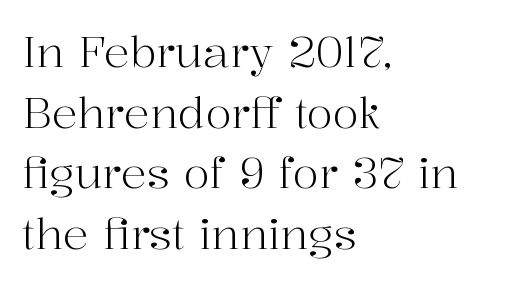
This is not heavy type; no bold has been used. The glyphs are unaccompanied by any horizontal stroke below them. Tall strokes in this sample are plumb rather than angled. A typesetter would call this proportional, since set widths differ per character. A serif font was chosen for this passage.
